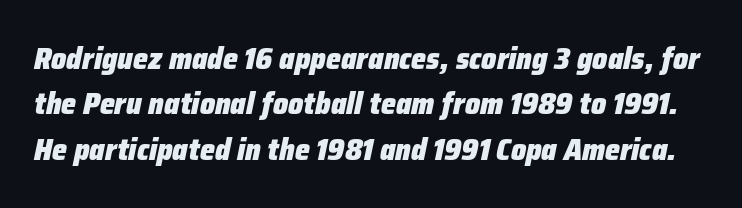
Q: Is the text bold? A: Yes.
Q: Is the text italic (slanted)? A: Yes, it leans right by about 12 degrees.
Q: Is the text underlined? A: No.
Q: Is the spacing between letters normal or unusually wide? A: Normal.
Q: Is the spacing between lines tight, normal or loose? A: Normal.
Q: Width (condensed, normal, or wide)? A: Normal.
Q: Stroke contrast? A: Low.
Q: x-height? A: Medium.
Q: Monospaced? A: No.
